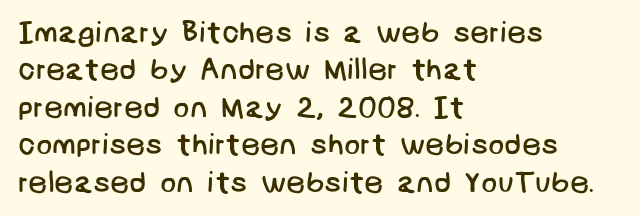
{"serif": "no", "bold": "no", "weight": "regular", "width": "normal", "stroke_contrast": "low", "x_height": "large", "underline": "no", "align": "left", "line_spacing": "normal", "line_spacing_ratio": 1.25, "letter_spacing": "normal", "letter_spacing_em": 0.0, "glyph_px": 30}
